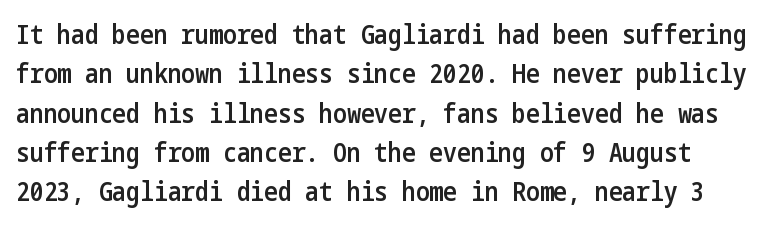
{"italic": "no", "bold": "semi", "underline": "no", "align": "left", "line_spacing": "normal", "line_spacing_ratio": 1.51, "letter_spacing": "normal", "letter_spacing_em": 0.0, "glyph_px": 26}
